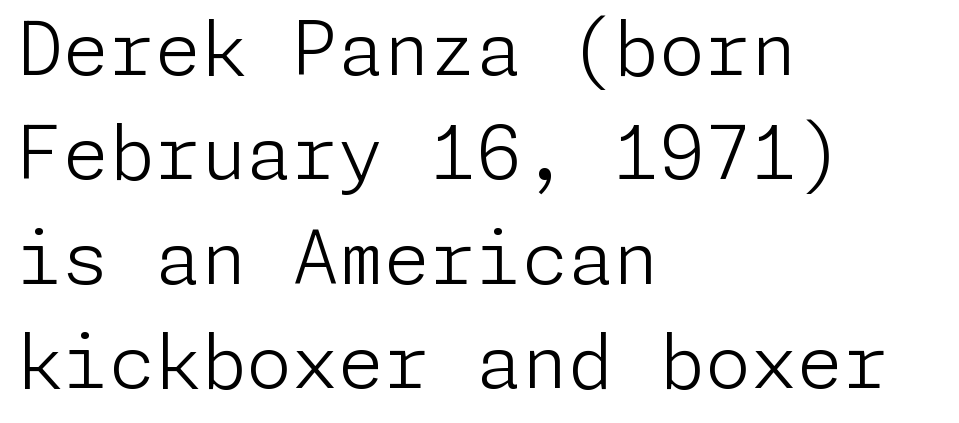
Q: Is the text bold? A: No.
Q: Is the text italic (slanted)? A: No, it is upright.
Q: Is the typeface a serif or a sans-serif typeface? A: Sans-serif.
Q: Is the text underlined? A: No.
Q: How is the paragraph aligned? A: Left-aligned.
Q: Is the spacing between letters normal or unusually wide? A: Normal.
Q: Is the spacing between lines tight, normal or loose? A: Normal.
Q: Width (condensed, normal, or wide)? A: Normal.
Q: Stroke contrast? A: Low.
Q: x-height? A: Medium.
